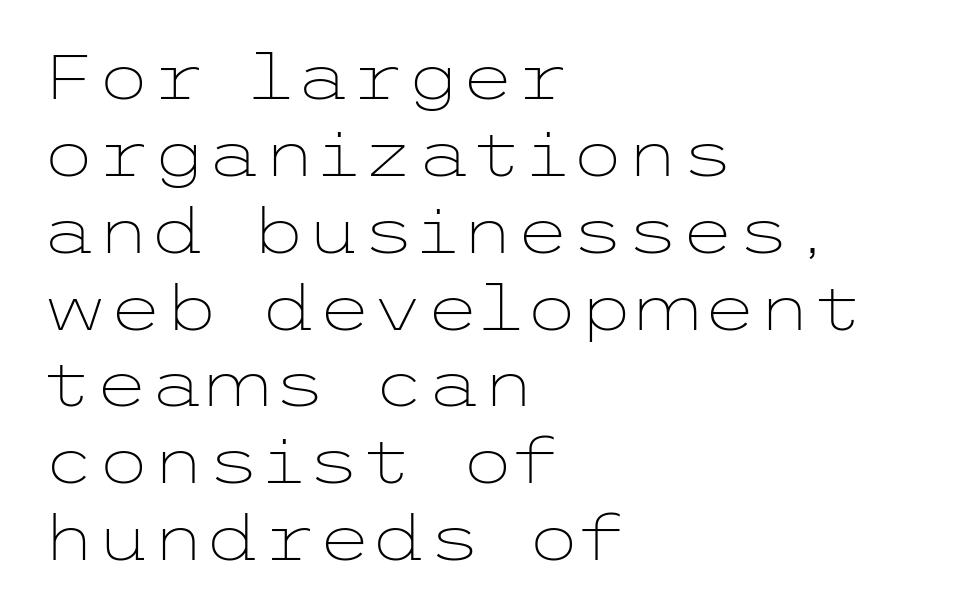
Compared with typical body copy, the letter spacing here is the same. Notice how the passage keeps a crisp vertical edge on the left only. The font is comparable to plain body text, perhaps lighter. The lettering stays uniformly vertical, giving the passage a roman look. Each row of text sits above clean, open space. No feet cap the strokes, marking this as sans-serif type.
